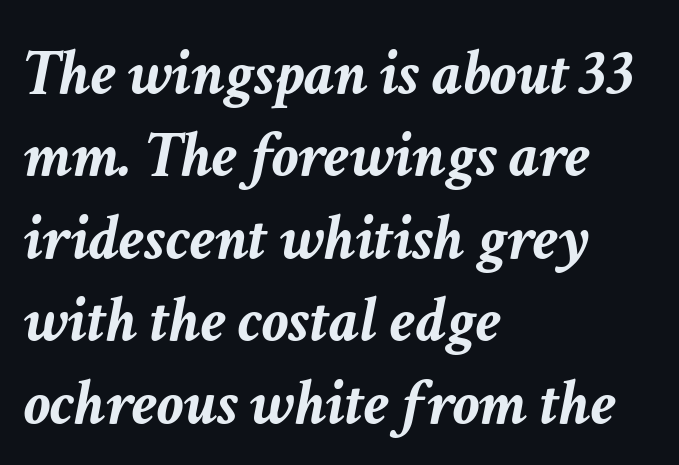
The image shows 66 px semibold type, italic (leaning right); set left-aligned, normal line spacing (1.25x), normal letter spacing, not underlined; low stroke contrast and a medium x-height.
